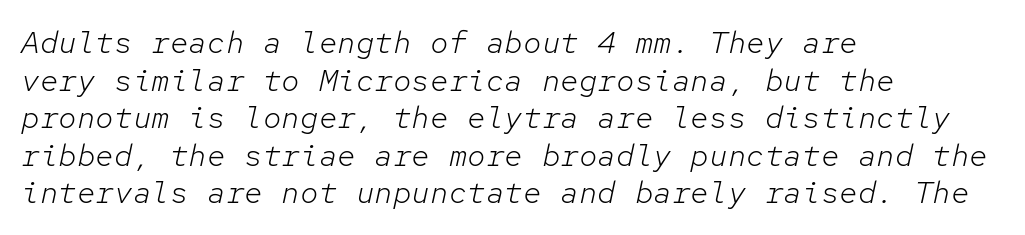
Q: Is the text bold? A: No.
Q: Is the text italic (slanted)? A: Yes, it leans right by about 12 degrees.
Q: Is the text underlined? A: No.
Q: How is the paragraph aligned? A: Left-aligned.
Q: Is the spacing between letters normal or unusually wide? A: Normal.
Q: Width (condensed, normal, or wide)? A: Normal.
Q: Stroke contrast? A: Low.
Q: x-height? A: Medium.
Q: Monospaced? A: Yes.
